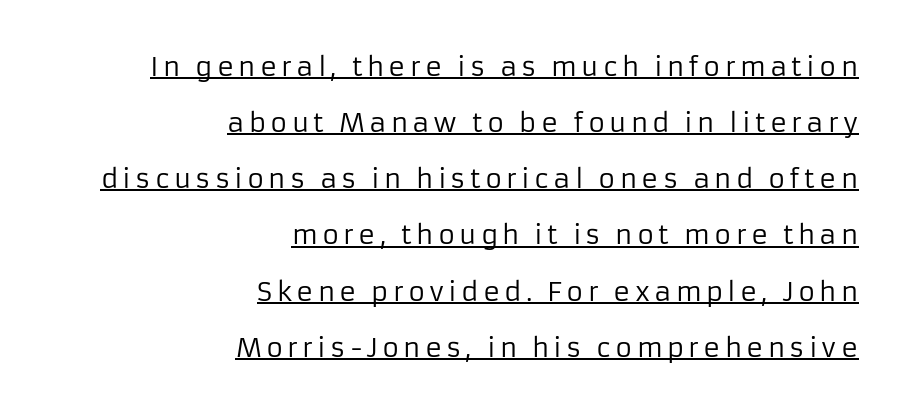
{"italic": "no", "bold": "no", "underline": "yes", "align": "right", "line_spacing": "loose", "line_spacing_ratio": 2.16, "glyph_px": 26}
